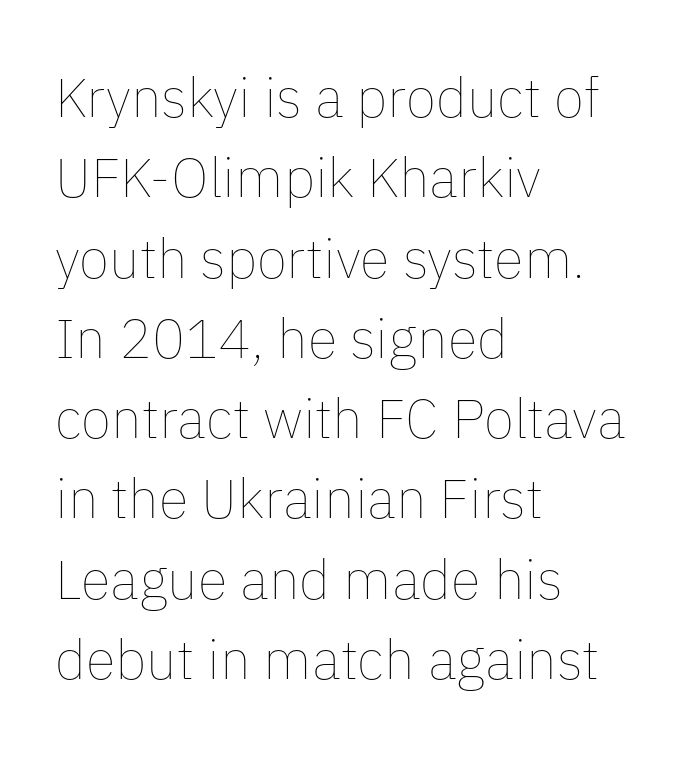
The image shows 55 px thin type, upright; set left-aligned, normal line spacing (1.46x), normal letter spacing, not underlined; low stroke contrast and a medium x-height.
